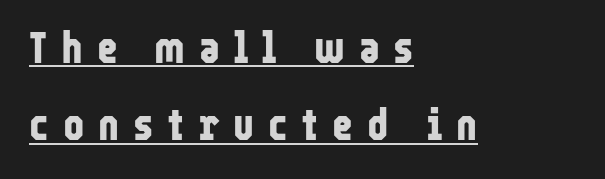
{"serif": "no", "italic": "no", "bold": "yes", "weight": "bold", "width": "condensed", "stroke_contrast": "low", "x_height": "medium", "monospaced": "no", "underline": "yes", "align": "left", "line_spacing_ratio": 1.72, "letter_spacing": "wide", "letter_spacing_em": 0.31, "glyph_px": 45}
